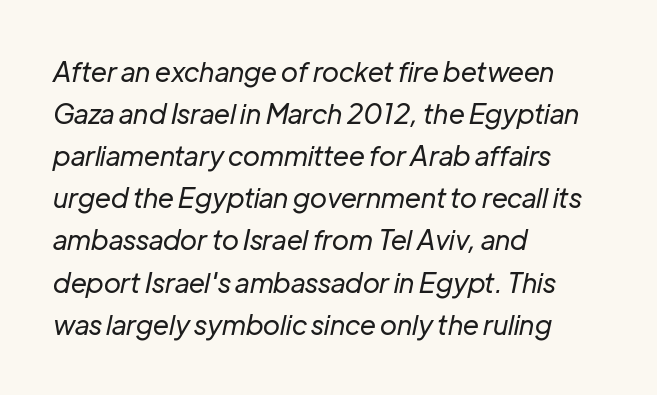
Q: Is the text bold? A: No.
Q: Is the text italic (slanted)? A: Yes, it leans right by about 12 degrees.
Q: Is the text underlined? A: No.
Q: How is the paragraph aligned? A: Left-aligned.
Q: Is the spacing between letters normal or unusually wide? A: Normal.
Q: Is the spacing between lines tight, normal or loose? A: Normal.
